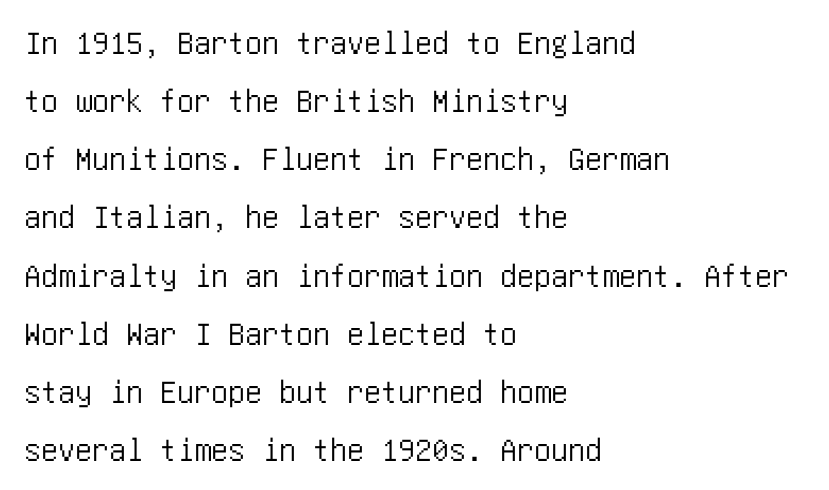
Each row of text sits above clean, open space. Stroke terminals: plain, sans-serif. This is roman type, the default non-slanted kind. Honestly, the letter spacing is just normal — you wouldn't notice it.
